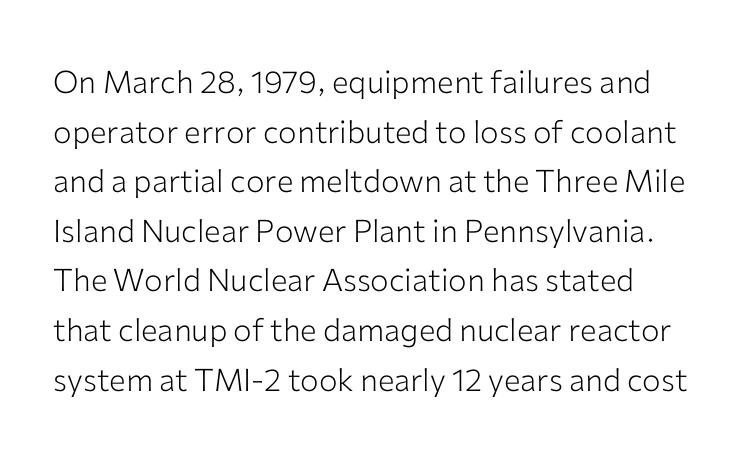
{"serif": "no", "italic": "no", "bold": "no", "weight": "light", "width": "normal", "stroke_contrast": "low", "x_height": "medium", "monospaced": "no", "underline": "no", "align": "left", "line_spacing": "normal", "line_spacing_ratio": 1.6, "letter_spacing": "normal", "letter_spacing_em": 0.0, "glyph_px": 31}
